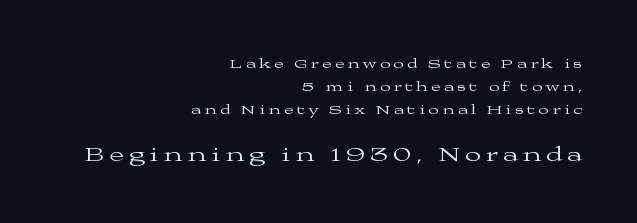
The passage shown has open, widely tracked lettering throughout. The typesetter chose a ragged-left arrangement here. This layout puts the modest block above and the oversized block below. This is the regular roman posture of the typeface. Stroke mass is kept to a normal reading level or below.
